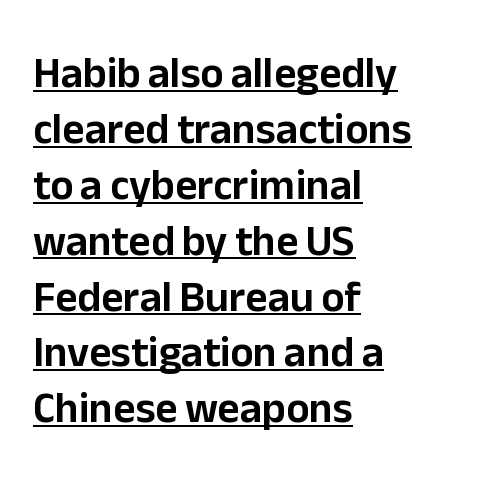
Q: Is the text italic (slanted)? A: No, it is upright.
Q: Is the typeface a serif or a sans-serif typeface? A: Sans-serif.
Q: Is the text underlined? A: Yes.
Q: How is the paragraph aligned? A: Left-aligned.
Q: Is the spacing between letters normal or unusually wide? A: Normal.
Q: Is the spacing between lines tight, normal or loose? A: Normal.
Q: Width (condensed, normal, or wide)? A: Normal.
Q: Stroke contrast? A: Low.
Q: x-height? A: Medium.
Q: Monospaced? A: No.
